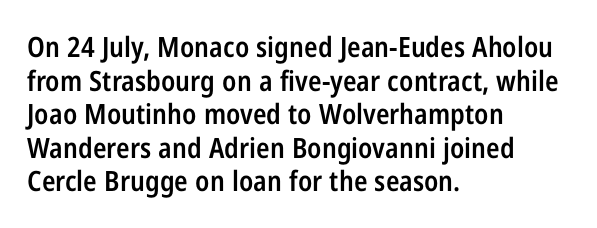
The image shows 28 px semibold, condensed sans-serif type, upright; set left-aligned, line spacing 1.2x, normal letter spacing, not underlined; low stroke contrast and a medium x-height.
